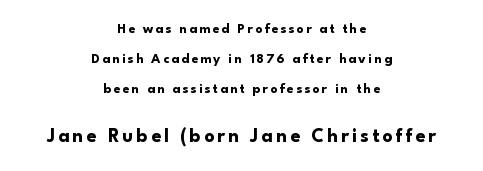
Q: Is the text bold? A: Yes.
Q: Is the text italic (slanted)? A: No, it is upright.
Q: Is the text underlined? A: No.
Q: How is the paragraph aligned? A: Centered.
Q: Is the spacing between lines tight, normal or loose? A: Loose.
Q: Which block of text is set in a larger size, the first (top) or the second (bottom)? A: The second (bottom) one.
